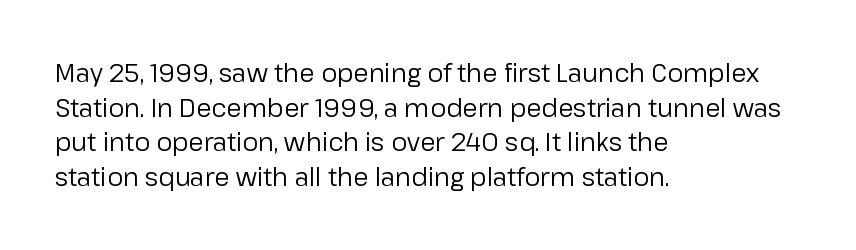
Q: Is the text bold? A: No.
Q: Is the text italic (slanted)? A: No, it is upright.
Q: Is the text underlined? A: No.
Q: How is the paragraph aligned? A: Left-aligned.
Q: Is the spacing between letters normal or unusually wide? A: Normal.
Q: Is the spacing between lines tight, normal or loose? A: Normal.
